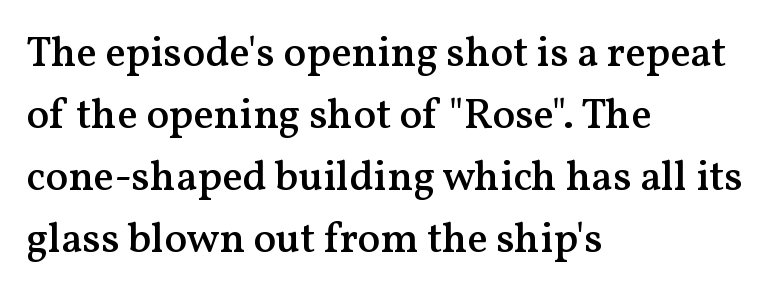
{"serif": "yes", "italic": "no", "bold": "semi", "weight": "semibold", "width": "normal", "stroke_contrast": "medium", "x_height": "medium", "monospaced": "no", "underline": "no", "align": "left", "line_spacing": "normal", "line_spacing_ratio": 1.48, "letter_spacing": "normal", "letter_spacing_em": 0.0, "glyph_px": 42}
